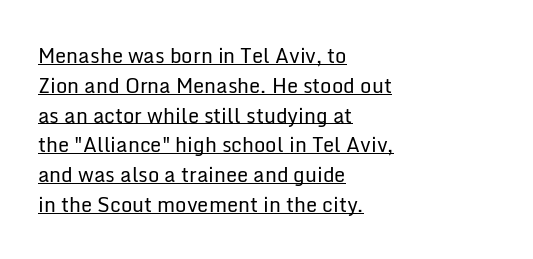
Weight class: somewhere from thin through regular. This is the regular roman posture of the typeface. The rendering uses a moderate line-height, typical for paragraphs. The lines in this sample share a left origin and differ only in where they stop.
